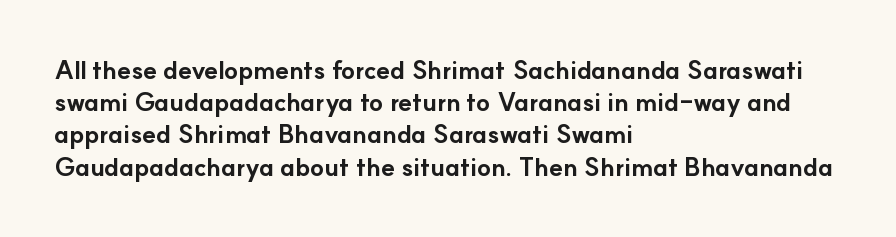
{"italic": "no", "bold": "yes", "underline": "no", "align": "left", "line_spacing": "normal", "line_spacing_ratio": 1.29, "letter_spacing": "normal", "letter_spacing_em": 0.0, "glyph_px": 25}
